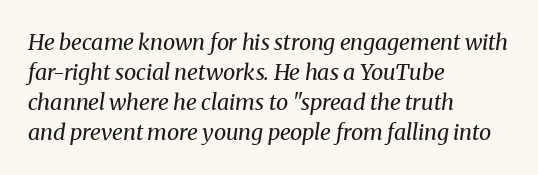
The image shows 22 px text type, italic (leaning right); set left-aligned, normal line spacing (1.37x), normal letter spacing, not underlined.
